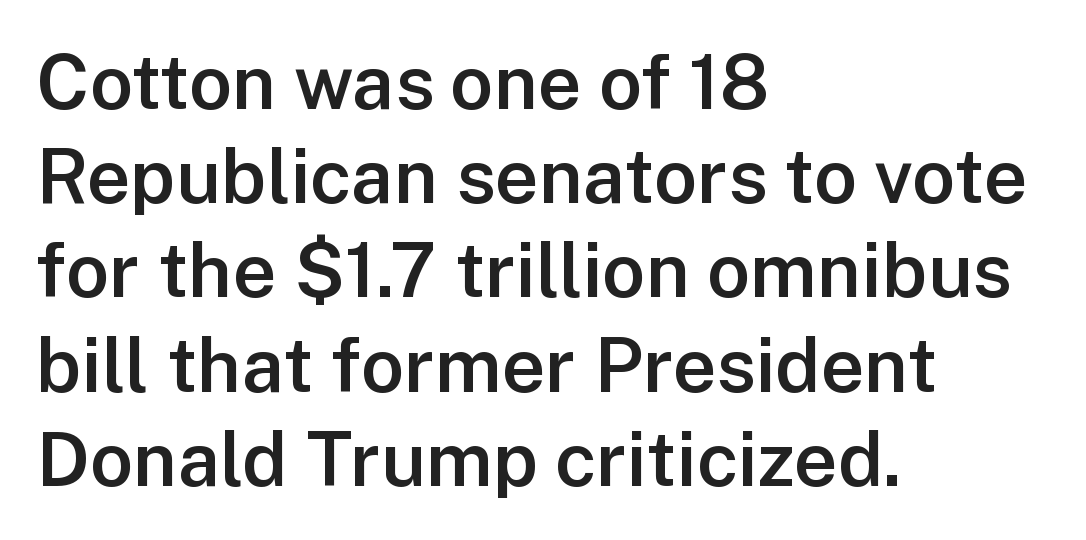
Letter spacing: default. Lines of text with bare space underneath. The rendering uses natural spacing where letterforms have individual widths. Firm but not heavy-handed strokes: this text is semibold.
